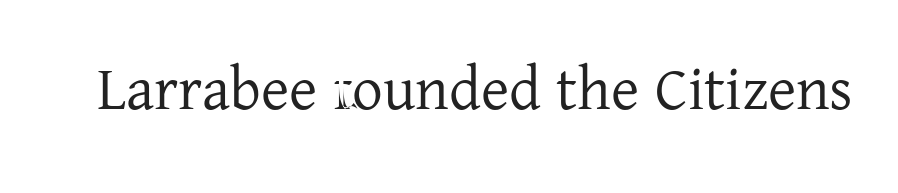
{"serif": "yes", "italic": "no", "width": "normal", "stroke_contrast": "low", "x_height": "medium", "monospaced": "no", "underline": "no", "letter_spacing": "normal", "letter_spacing_em": 0.0, "glyph_px": 61}
